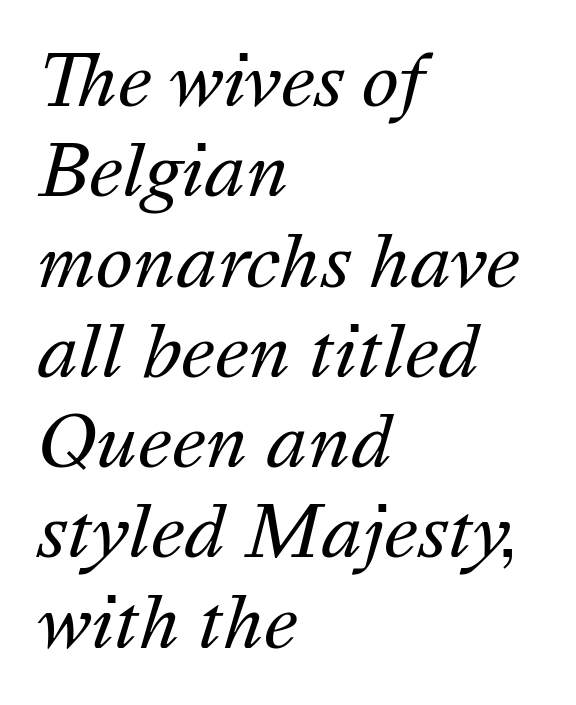
The image shows 70 px regular-weight type, italic (leaning right); set left-aligned, normal line spacing (1.29x), normal letter spacing, not underlined; medium stroke contrast and a medium x-height.
